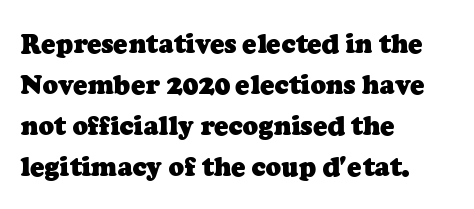
Q: Is the text bold? A: Yes.
Q: Is the text underlined? A: No.
Q: How is the paragraph aligned? A: Left-aligned.
Q: Is the spacing between letters normal or unusually wide? A: Normal.
Q: Is the spacing between lines tight, normal or loose? A: Normal.
